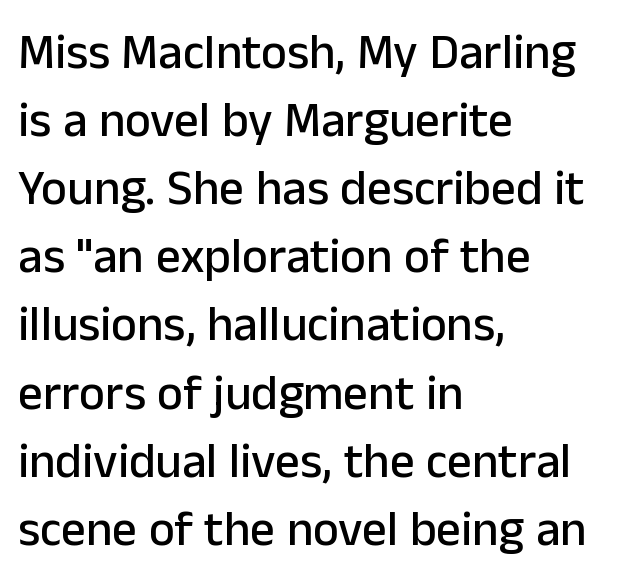
{"serif": "no", "italic": "no", "width": "normal", "stroke_contrast": "low", "x_height": "medium", "monospaced": "no", "underline": "no", "align": "left", "line_spacing": "normal", "line_spacing_ratio": 1.39, "letter_spacing": "normal", "letter_spacing_em": 0.0, "glyph_px": 49}
